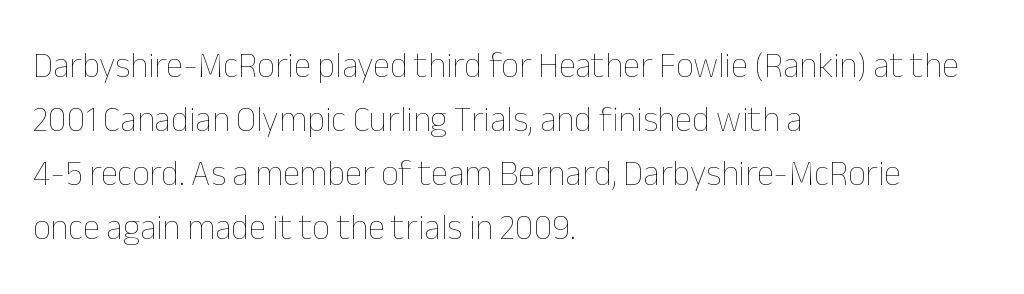
Here the designer chose a conventional face with non-uniform glyph widths. Counters stay open thanks to moderate or lighter strokes. This is the regular roman posture of the typeface. Is there much room between lines? A standard amount, neither cramped nor airy. Each row of text sits above clean, open space. The setting favours the left margin, as ordinary paragraphs usually do.
